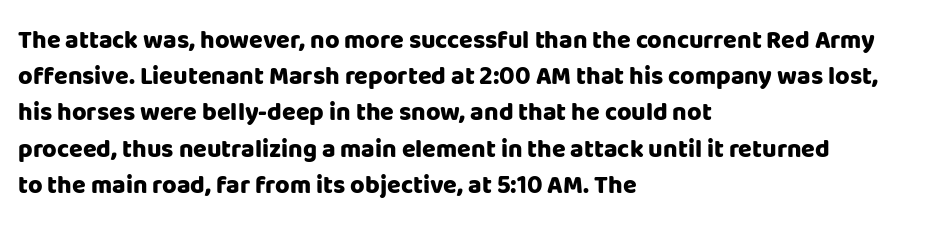
The image shows 25 px bold type, upright; set left-aligned, normal line spacing (1.45x), normal letter spacing, not underlined.
